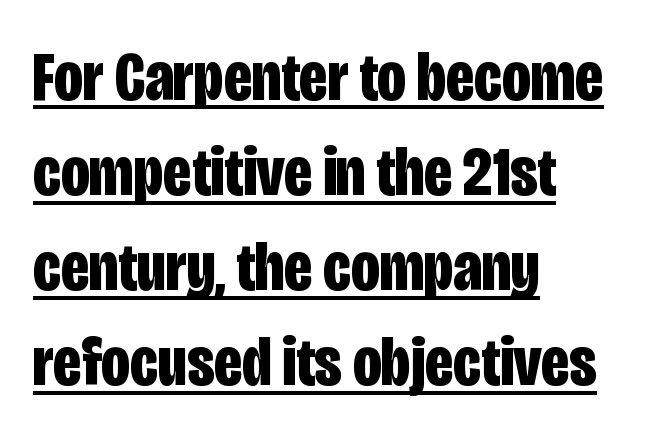
I'd describe the lettering as bold — thick and assertive. Character widths vary here, with narrow letters taking less room than wide ones. Underline: present. It's the straight-up-and-down kind of type. Summary of vertical rhythm: regular, with standard interline spacing. Short note: letters normally spaced.
